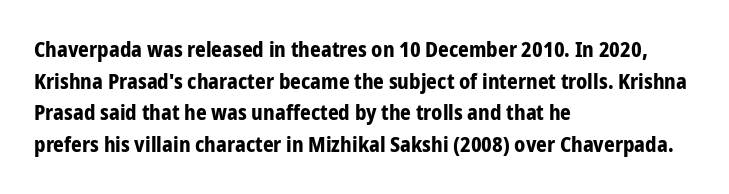
The image shows 21 px bold type, upright; set left-aligned, normal line spacing (1.51x), normal letter spacing, not underlined.
